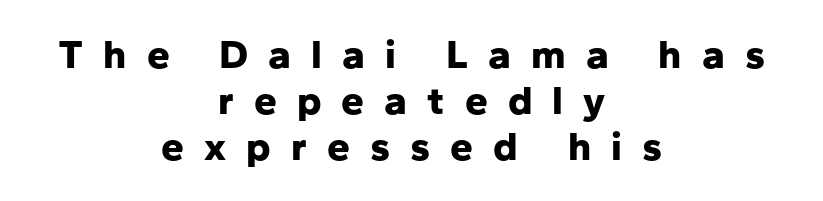
{"serif": "no", "italic": "no", "bold": "yes", "weight": "bold", "width": "normal", "stroke_contrast": "low", "x_height": "medium", "monospaced": "no", "underline": "no", "align": "center", "line_spacing": "tight", "line_spacing_ratio": 1.12, "letter_spacing": "wide", "letter_spacing_em": 0.49, "glyph_px": 41}
